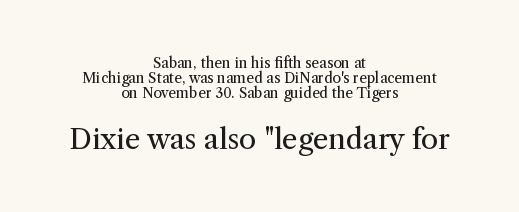
{"serif": "yes", "italic": "no", "bold": "no", "weight": "regular", "width": "normal", "stroke_contrast": "medium", "x_height": "medium", "monospaced": "no", "underline": "no", "align": "center", "line_spacing": "tight", "line_spacing_ratio": 1.07, "letter_spacing": "normal", "letter_spacing_em": 0.0, "larger_block": "second", "size_ratio": 2.0, "glyph_px": 28}
